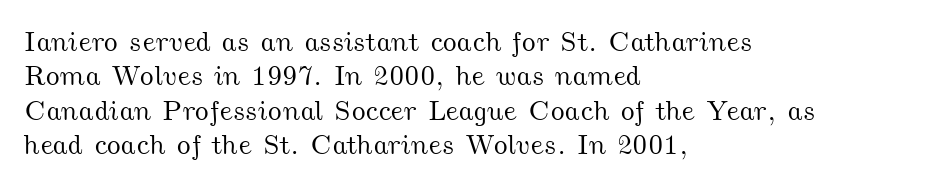
Leftover space on each line is placed entirely after the last word. No word sits above an underline. Each word holds together tightly as a unit, with standard inter-letter gaps. Note the varied advance widths — an 'i' is clearly narrower than an 'm'.
